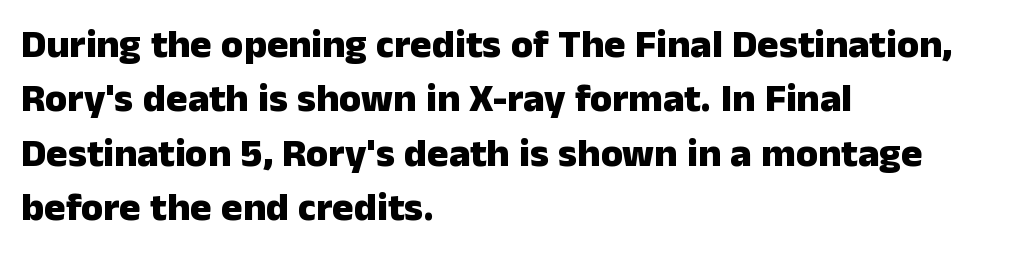
{"serif": "no", "italic": "no", "bold": "yes", "weight": "heavy", "width": "normal", "stroke_contrast": "low", "x_height": "medium", "monospaced": "no", "underline": "no", "align": "left", "line_spacing": "normal", "line_spacing_ratio": 1.36, "letter_spacing": "normal", "letter_spacing_em": 0.0, "glyph_px": 40}
